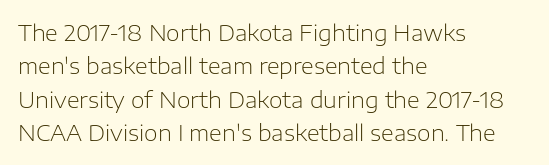
The image shows 22 px text type, upright; set left-aligned, normal line spacing (1.52x), normal letter spacing, not underlined.
